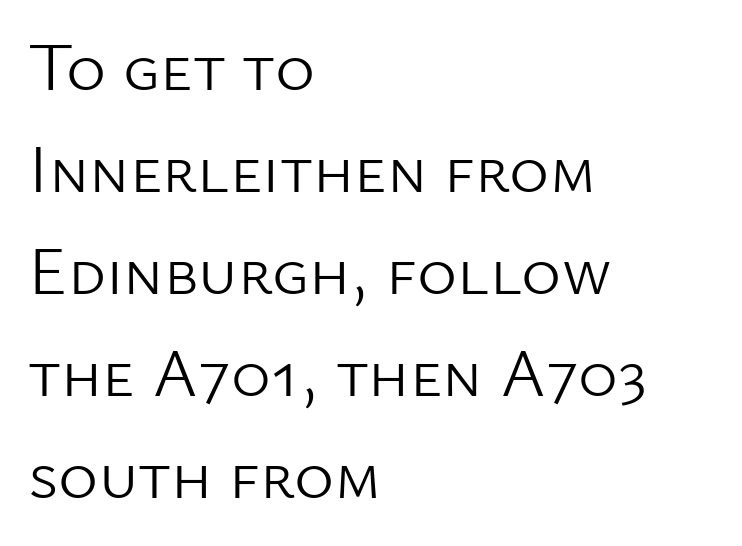
The image shows 68 px light sans-serif type, upright; set left-aligned, normal line spacing (1.5x), normal letter spacing, not underlined; low stroke contrast and a medium x-height.
